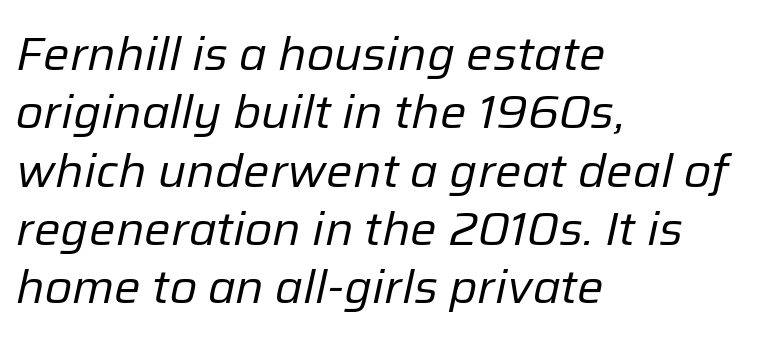
{"italic": "yes", "lean": "right", "slant_degrees": 12, "bold": "no", "weight": "regular", "width": "normal", "stroke_contrast": "low", "x_height": "medium", "monospaced": "no", "underline": "no", "align": "left", "line_spacing_ratio": 1.24, "letter_spacing": "normal", "letter_spacing_em": 0.0, "glyph_px": 47}
